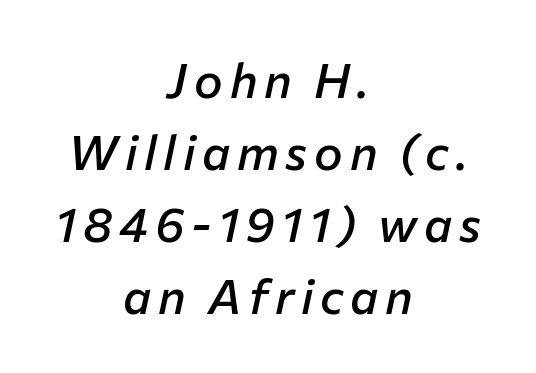
{"italic": "yes", "lean": "right", "slant_degrees": 12, "bold": "semi", "weight": "semibold", "width": "normal", "stroke_contrast": "low", "x_height": "medium", "monospaced": "no", "underline": "no", "align": "center", "line_spacing": "normal", "line_spacing_ratio": 1.5, "glyph_px": 48}
